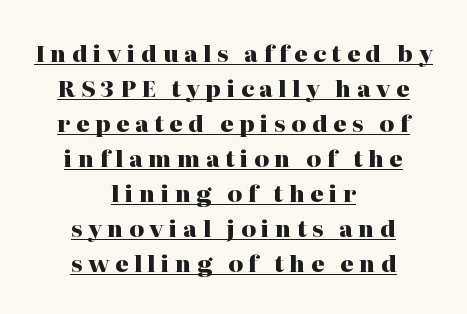
Q: Is the text bold? A: Yes.
Q: Is the text italic (slanted)? A: No, it is upright.
Q: Is the text underlined? A: Yes.
Q: How is the paragraph aligned? A: Centered.
Q: Is the spacing between letters normal or unusually wide? A: Unusually wide.
Q: Is the spacing between lines tight, normal or loose? A: Normal.
